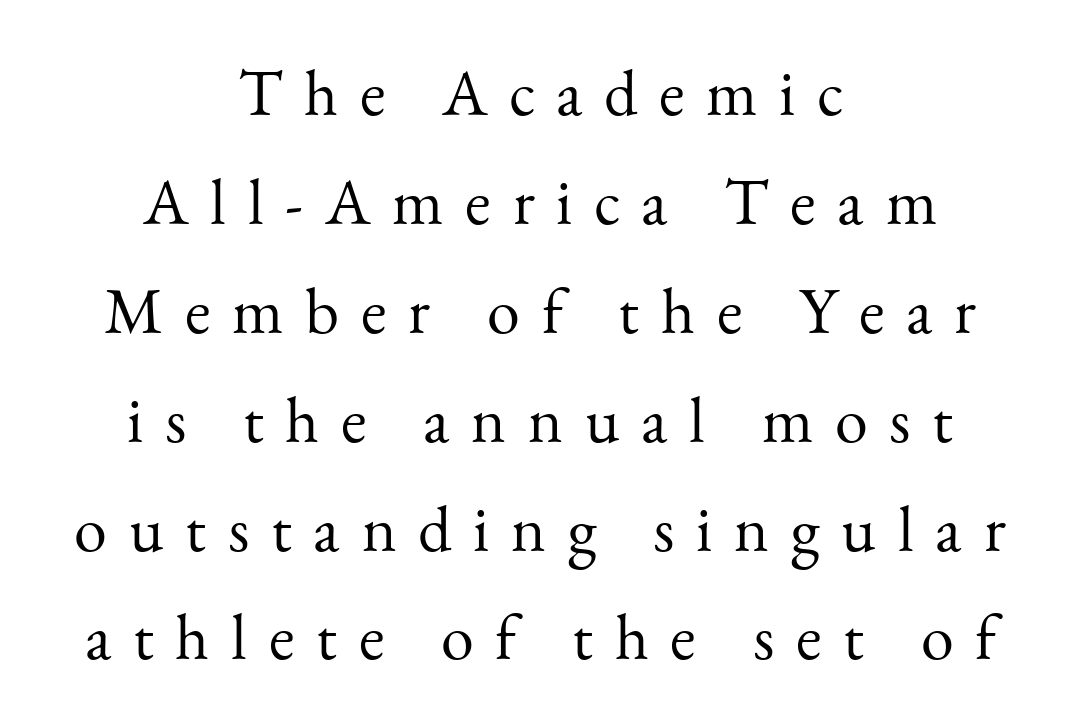
A bare baseline throughout the passage. These glyphs show unthickened strokes, regular width or finer. You could not count columns in this text — the font is proportionally spaced. No italicization has been applied; the sample stays upright. The passage shown stacks its lines at a standard gap.
